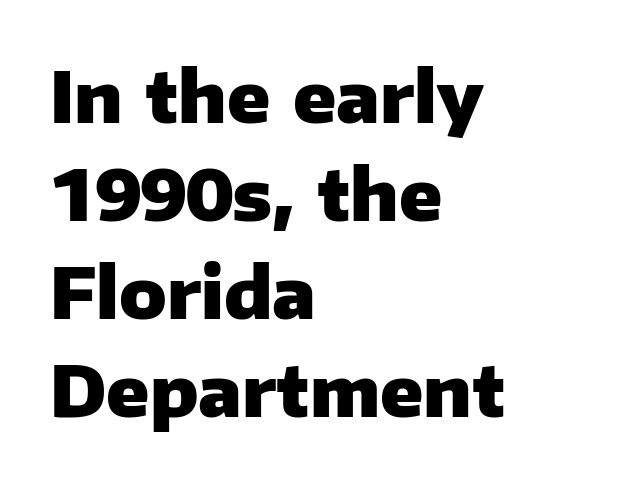
The image shows 70 px heavy sans-serif type, upright; set left-aligned, normal line spacing (1.4x), normal letter spacing, not underlined; low stroke contrast and a medium x-height.
